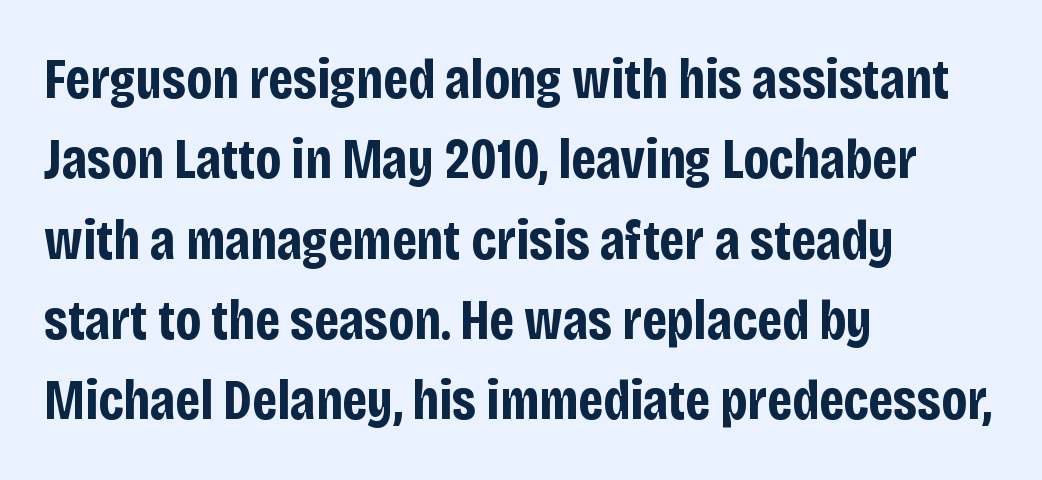
These lines keep a tight, regular rhythm from letter to letter. Baseline-to-baseline distance is the conventional proportion of letter height. A roman cut, with each character standing at attention. Is this a fixed-width face? No — the glyphs have proportional, varying widths.
